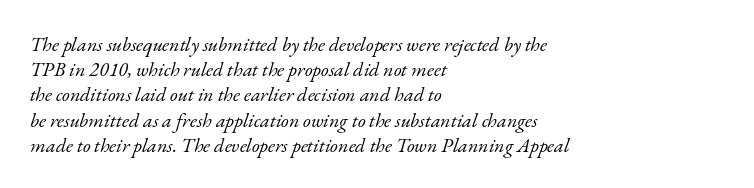
The image shows 20 px text type, italic (leaning right); set left-aligned, normal line spacing (1.26x), normal letter spacing, not underlined.
